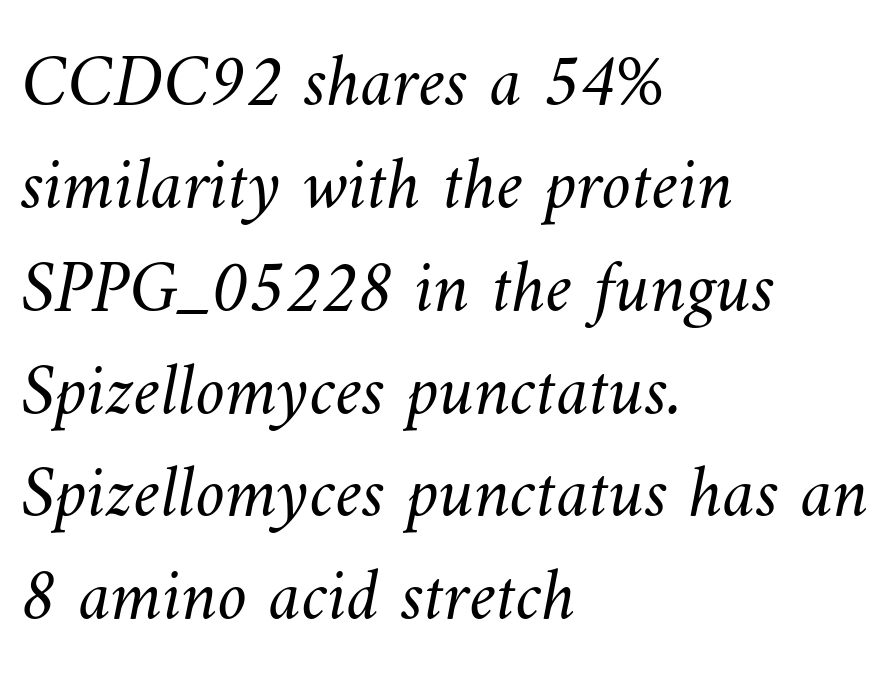
The image shows 74 px light type; set left-aligned, normal line spacing (1.39x), normal letter spacing, not underlined; medium stroke contrast and a small x-height.
